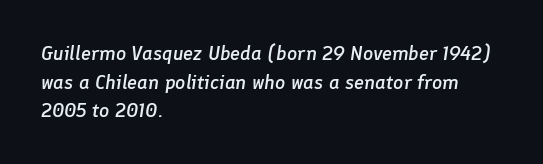
Q: Is the text bold? A: Semi-bold.
Q: Is the text italic (slanted)? A: Yes, it leans right by about 8 degrees.
Q: Is the text underlined? A: No.
Q: How is the paragraph aligned? A: Left-aligned.
Q: Is the spacing between letters normal or unusually wide? A: Normal.
Q: Is the spacing between lines tight, normal or loose? A: Normal.
